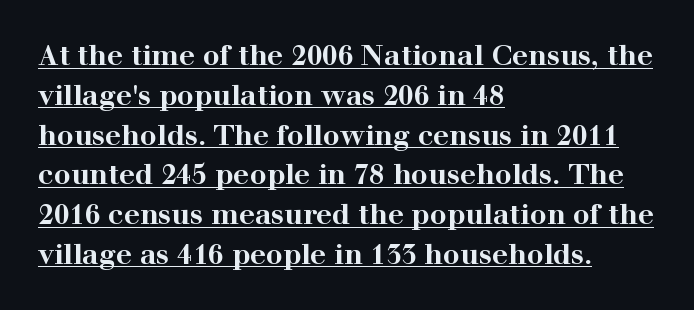
{"serif": "yes", "italic": "no", "bold": "yes", "weight": "bold", "width": "wide", "stroke_contrast": "high", "x_height": "medium", "monospaced": "no", "underline": "yes", "align": "left", "line_spacing": "normal", "line_spacing_ratio": 1.42, "letter_spacing": "normal", "letter_spacing_em": 0.0, "glyph_px": 28}
